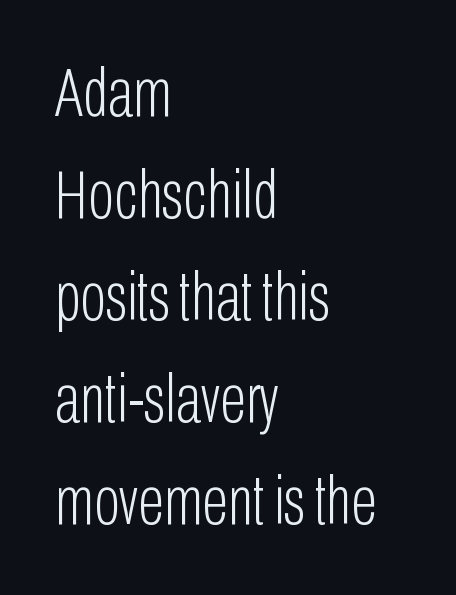
The horizontal fit of the characters is conventional and even. The setting favours the left margin, as ordinary paragraphs usually do. The letters advance in unequal steps, a hallmark of proportional type. The lettering stays uniformly vertical, giving the passage a roman look.
